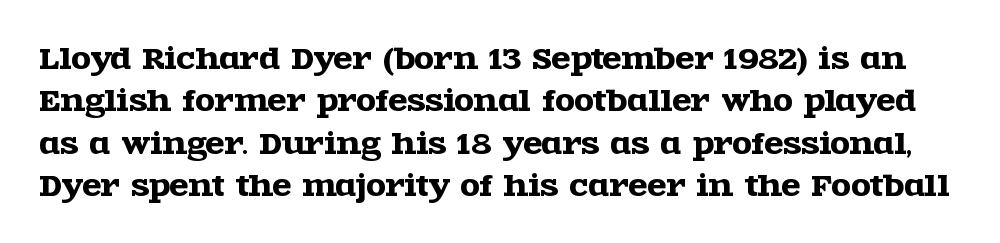
The image shows 28 px wide serif type, upright; set normal line spacing (1.51x), normal letter spacing, not underlined; a large x-height.
